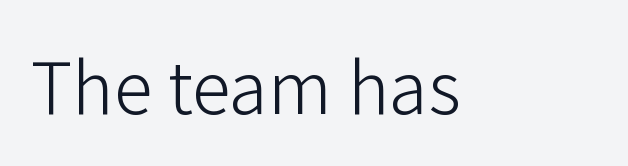
{"serif": "no", "italic": "no", "bold": "no", "weight": "light", "width": "normal", "stroke_contrast": "low", "x_height": "medium", "monospaced": "no", "underline": "no", "letter_spacing": "normal", "letter_spacing_em": 0.0, "glyph_px": 71}
